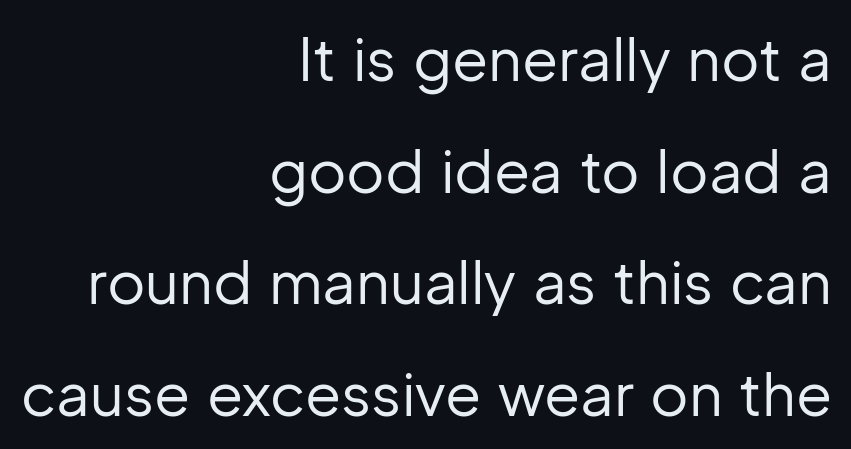
{"serif": "no", "italic": "no", "bold": "no", "weight": "regular", "width": "normal", "stroke_contrast": "low", "x_height": "medium", "monospaced": "no", "underline": "no", "align": "right", "line_spacing_ratio": 1.89, "letter_spacing": "normal", "letter_spacing_em": 0.0, "glyph_px": 59}
